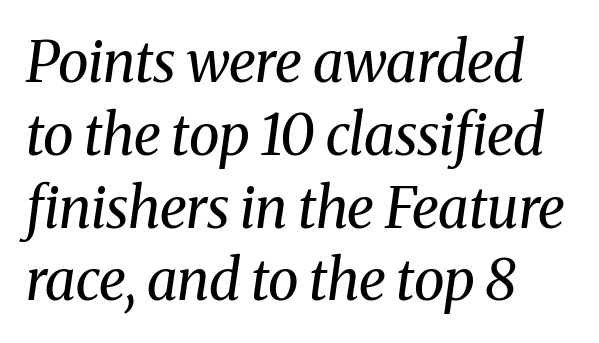
{"serif": "yes", "italic": "yes", "lean": "right", "slant_degrees": 8, "bold": "no", "weight": "regular", "width": "normal", "stroke_contrast": "medium", "x_height": "medium", "monospaced": "no", "underline": "no", "align": "left", "line_spacing": "normal", "line_spacing_ratio": 1.3, "letter_spacing": "normal", "letter_spacing_em": 0.0, "glyph_px": 56}
